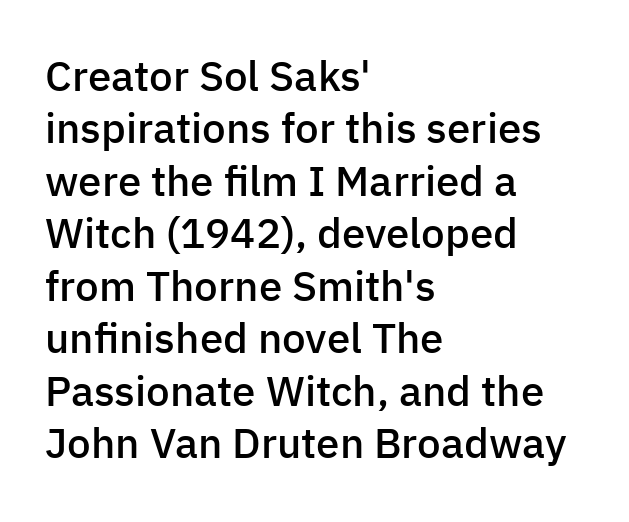
Q: Is the text bold? A: Semi-bold.
Q: Is the text italic (slanted)? A: No, it is upright.
Q: Is the typeface a serif or a sans-serif typeface? A: Sans-serif.
Q: Is the text underlined? A: No.
Q: How is the paragraph aligned? A: Left-aligned.
Q: Is the spacing between letters normal or unusually wide? A: Normal.
Q: Is the spacing between lines tight, normal or loose? A: Normal.
Q: Width (condensed, normal, or wide)? A: Normal.
Q: Stroke contrast? A: Low.
Q: x-height? A: Medium.
Q: Monospaced? A: No.
